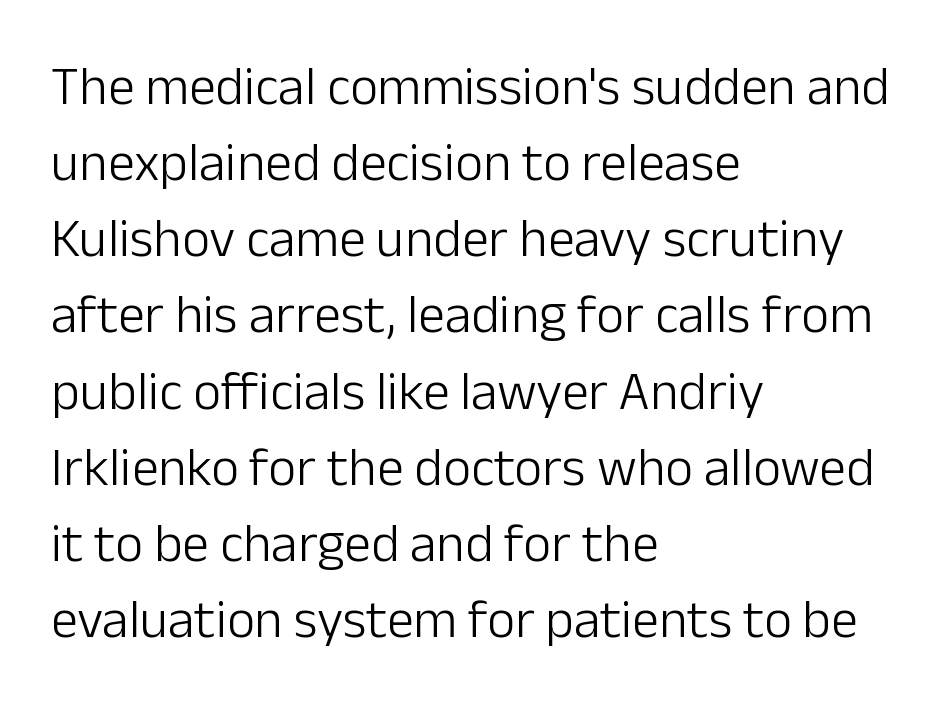
{"serif": "no", "italic": "no", "bold": "no", "weight": "light", "width": "normal", "stroke_contrast": "low", "x_height": "medium", "monospaced": "no", "underline": "no", "align": "left", "line_spacing": "normal", "line_spacing_ratio": 1.41, "letter_spacing": "normal", "letter_spacing_em": 0.0, "glyph_px": 54}
